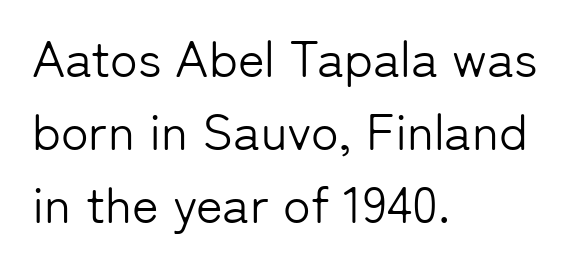
{"serif": "no", "italic": "no", "bold": "no", "weight": "light", "width": "normal", "stroke_contrast": "low", "x_height": "medium", "monospaced": "no", "underline": "no", "align": "left", "line_spacing": "normal", "line_spacing_ratio": 1.43, "letter_spacing": "normal", "letter_spacing_em": 0.0, "glyph_px": 51}
